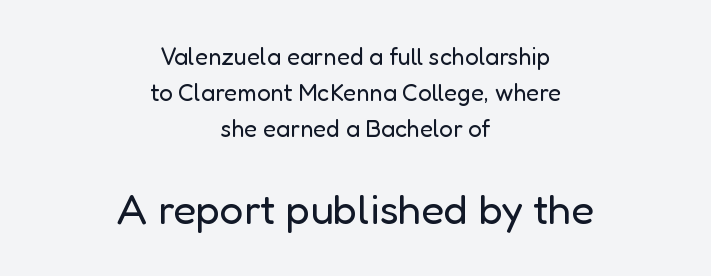
Q: Is the text bold? A: No.
Q: Is the text italic (slanted)? A: No, it is upright.
Q: Is the typeface a serif or a sans-serif typeface? A: Sans-serif.
Q: Is the text underlined? A: No.
Q: How is the paragraph aligned? A: Centered.
Q: Is the spacing between letters normal or unusually wide? A: Normal.
Q: Is the spacing between lines tight, normal or loose? A: Normal.
Q: Which block of text is set in a larger size, the first (top) or the second (bottom)? A: The second (bottom) one.
Q: Width (condensed, normal, or wide)? A: Normal.
Q: Stroke contrast? A: Low.
Q: x-height? A: Medium.
Q: Monospaced? A: No.
